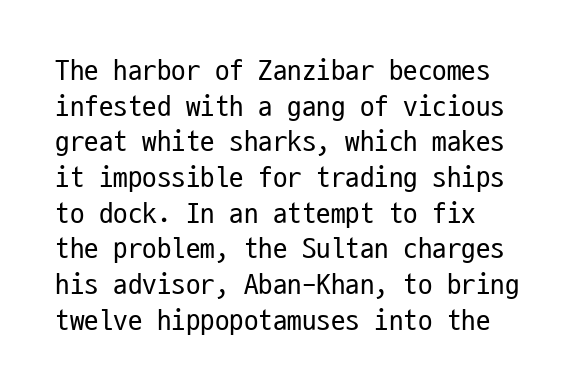
The font's upright variant was chosen for this text. Underline: absent. Look at the bottom of the vertical strokes: they stop flat, with no serifs. Glyph-to-glyph distance matches everyday printed text.
